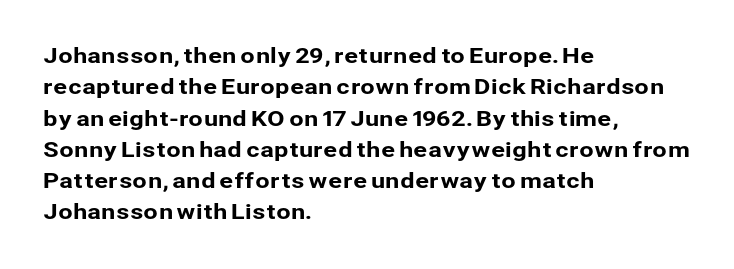
{"italic": "no", "underline": "no", "align": "left", "line_spacing": "normal", "line_spacing_ratio": 1.49, "letter_spacing": "normal", "letter_spacing_em": 0.0, "glyph_px": 21}
